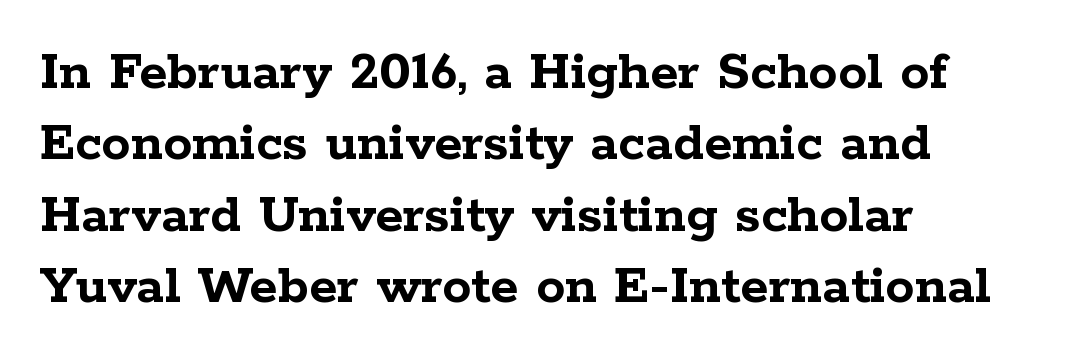
The baseline area is clear. Unlike a clean sans, this face finishes its strokes with serifs. Notice how thick the strokes are: this is what a full bold looks like. You can tell it's not italic because the verticals are truly vertical. Spacing verdict: proportional, widths tailored to each character. Is the letter spacing exaggerated? No — it looks like the ordinary default.
